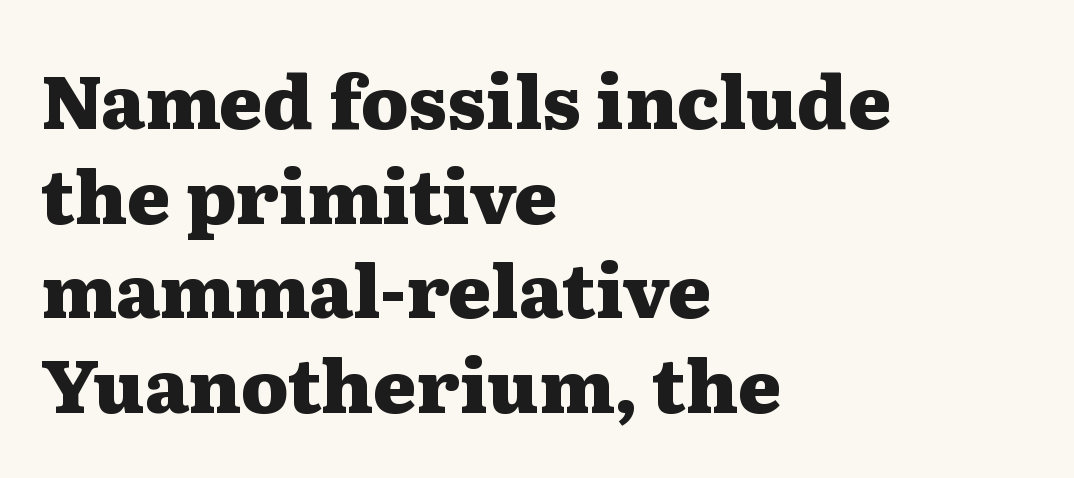
The image shows 74 px heavy, wide serif type, upright; set left-aligned, normal line spacing (1.28x), normal letter spacing, not underlined; medium stroke contrast and a medium x-height.
